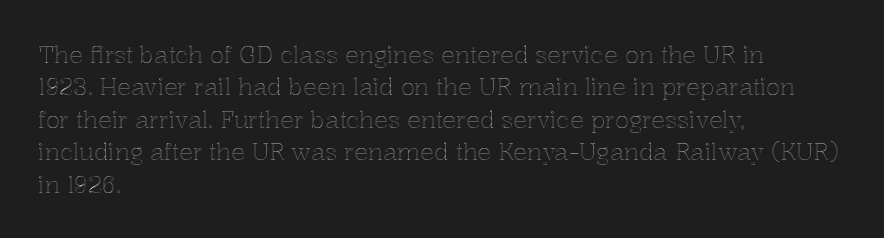
Rule under the text: the space is simply empty. Glyph-to-glyph distance matches everyday printed text. This block has exactly the height ordinary leading produces. Every character sits straight up, as roman type does. Teacher's note: observe the even left margin — that is flush-left alignment.
